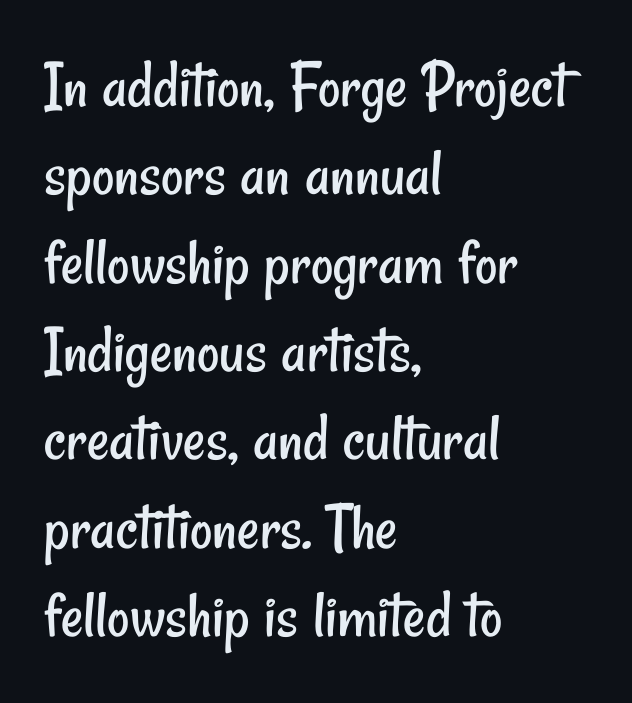
Each word holds together tightly as a unit, with standard inter-letter gaps. I'd call this a sans setting — the letters go barefoot. Regarding leading, the lines here are spaced in the standard way. The passage shown is typed in a proportional face where columns would drift. Any mark beneath the type? The region is blank. Horizontally, the lines are justified to the leading edge only.
